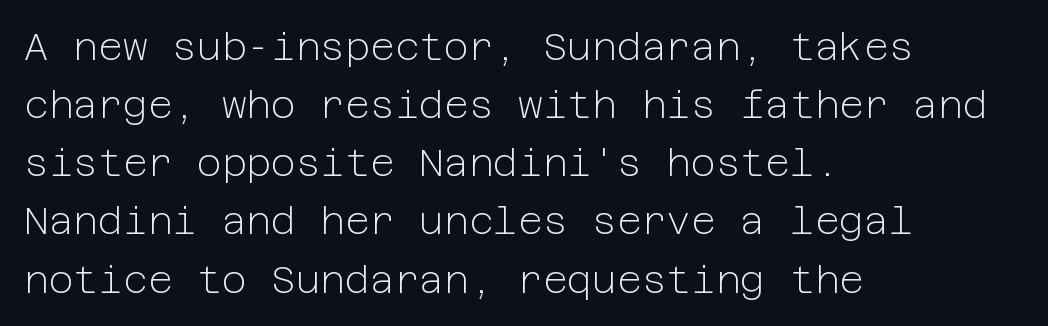
The image shows 38 px light sans-serif type, upright; set left-aligned, normal line spacing (1.53x), normal letter spacing, not underlined; low stroke contrast and a medium x-height.
